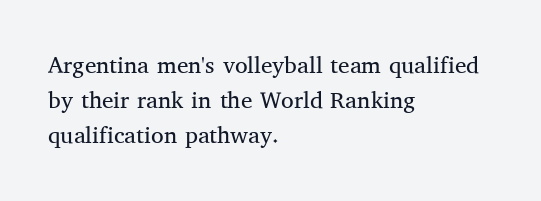
Q: Is the text bold? A: No.
Q: Is the text italic (slanted)? A: No, it is upright.
Q: Is the text underlined? A: No.
Q: How is the paragraph aligned? A: Left-aligned.
Q: Is the spacing between letters normal or unusually wide? A: Normal.
Q: Is the spacing between lines tight, normal or loose? A: Normal.
